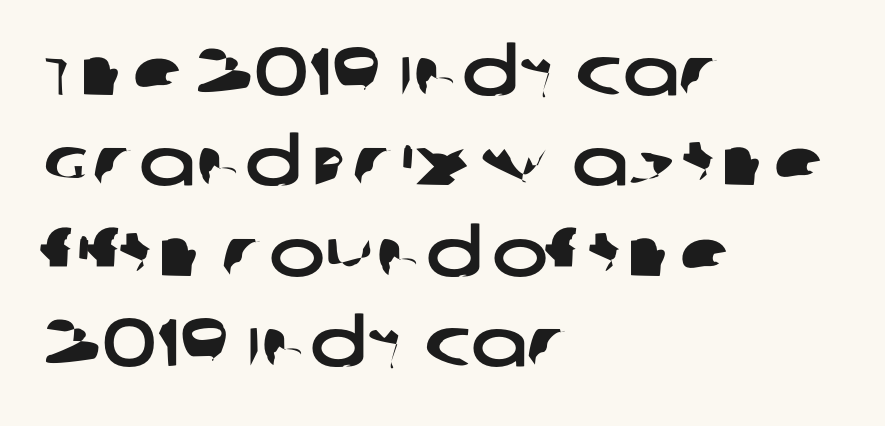
The image shows 67 px wide sans-serif type; set left-aligned, normal line spacing (1.35x), normal letter spacing, not underlined; low stroke contrast and a large x-height.
